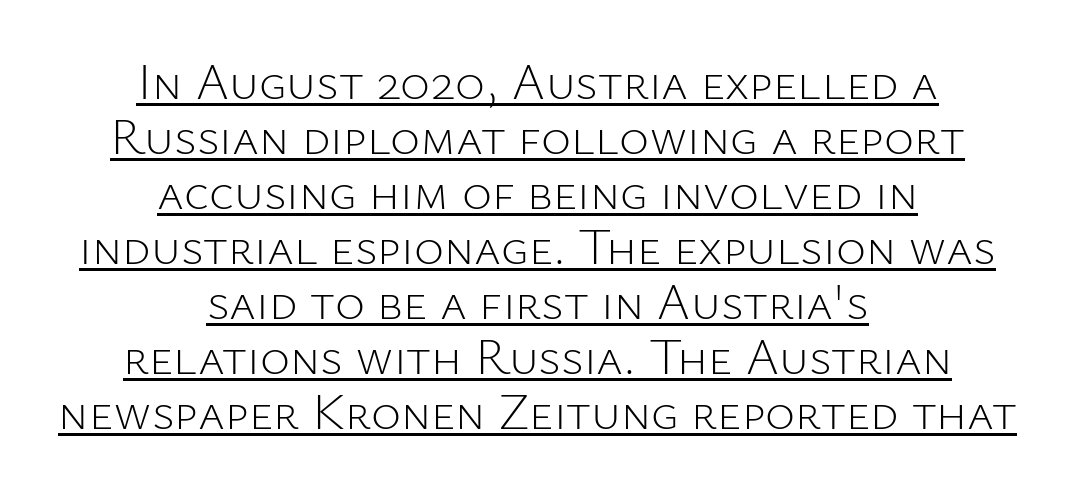
The image shows 51 px light sans-serif type, upright; set centered, tight line spacing (1.08x), normal letter spacing, underlined; low stroke contrast and a medium x-height.
